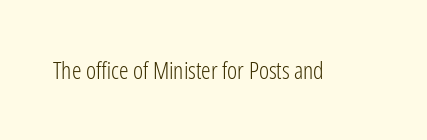
The image shows 24 px text type, upright; set normal letter spacing, not underlined.
